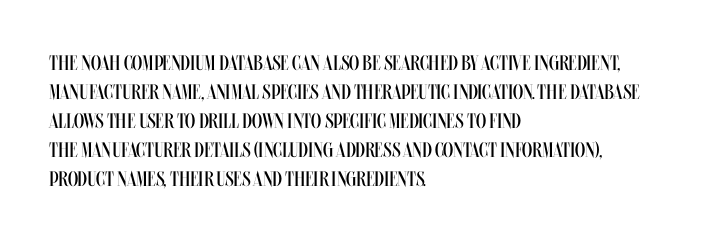
The image shows 21 px text type, upright; set left-aligned, normal line spacing (1.38x), normal letter spacing, not underlined.
